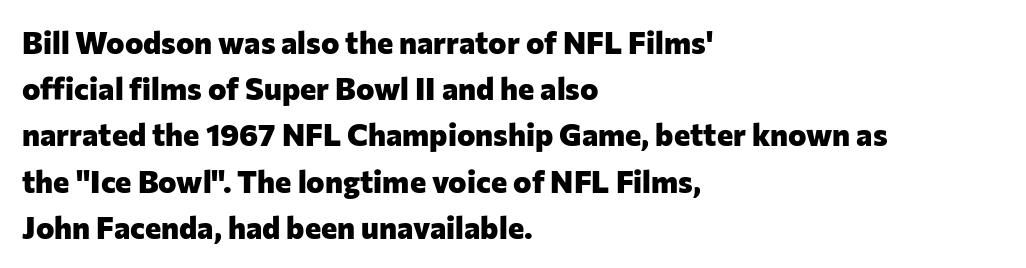
Here the designer chose a conventional face with non-uniform glyph widths. The rendering shows plain stroke endings on the letterforms — a sans-serif design. The letterforms sit shoulder to shoulder at normal distance. Normally led — the rows are evenly, conventionally spaced. In CSS terms this would be text-align: left.
